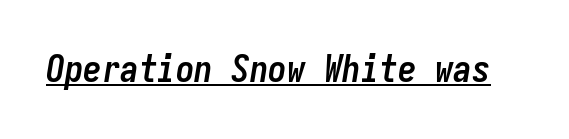
Q: Is the text bold? A: Yes.
Q: Is the text italic (slanted)? A: Yes, it leans right by about 9 degrees.
Q: Is the text underlined? A: Yes.
Q: Is the spacing between letters normal or unusually wide? A: Normal.
Q: Width (condensed, normal, or wide)? A: Condensed.
Q: Stroke contrast? A: Low.
Q: x-height? A: Medium.
Q: Monospaced? A: Yes.
